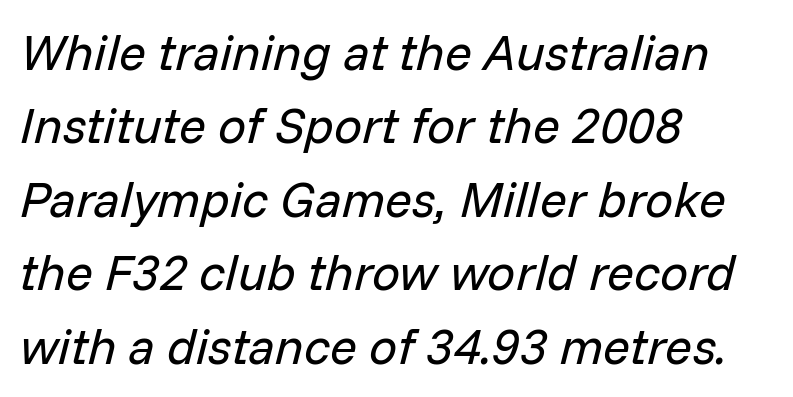
These lines are rendered in a variable-pitch font. The lines sit at an ordinary, default distance from one another. There's an unmistakable incline to the writing here. Caption: multi-line text, flush left, ragged right. The glyphs are unaccompanied by any horizontal stroke below them.
